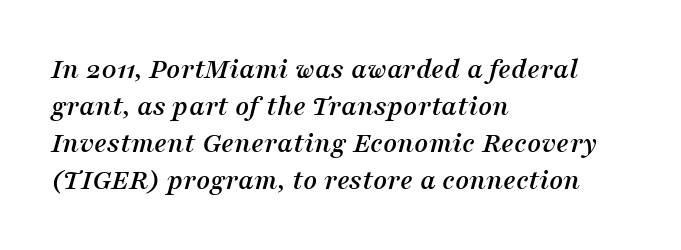
Q: Is the text italic (slanted)? A: Yes, it leans right by about 16 degrees.
Q: Is the typeface a serif or a sans-serif typeface? A: Serif.
Q: Is the text underlined? A: No.
Q: How is the paragraph aligned? A: Left-aligned.
Q: Is the spacing between letters normal or unusually wide? A: Normal.
Q: Width (condensed, normal, or wide)? A: Normal.
Q: Stroke contrast? A: Medium.
Q: x-height? A: Medium.
Q: Monospaced? A: No.
